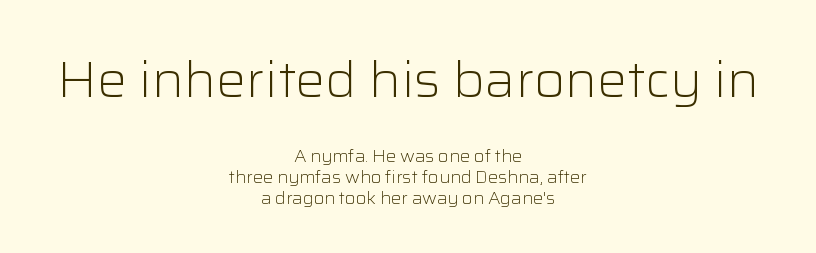
Caption: standard tracking, unaltered. Caption: multi-line text, centered on the measure. The typeface chosen for these lines omits serifs. The area under the type is left untouched. Character widths vary here, with narrow letters taking less room than wide ones.
